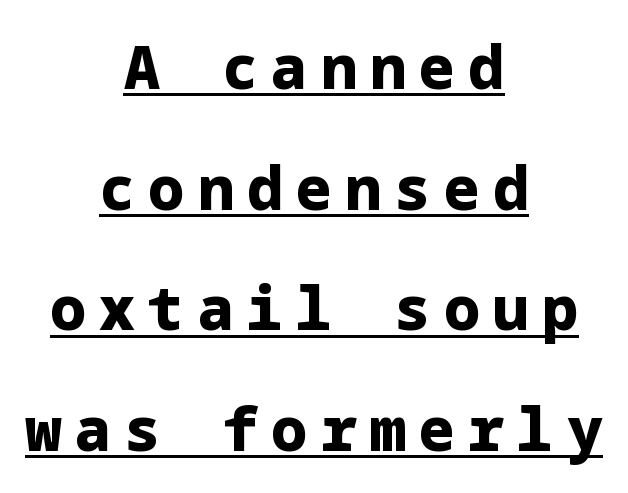
In terms of posture, this sample is upright. Weight check: bold — yes, fully. Caption: multi-line text, centered on the measure. Vertical spacing — loose. The face used here is rendered with a markedly widened letterfit. The letters carry no serifs — their stems end cleanly without finishing strokes.
